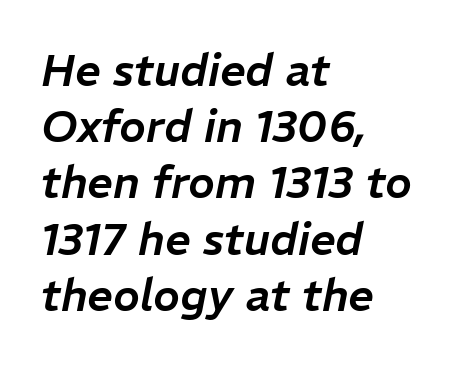
In terms of leading, this rendering sits right in the middle. Alignment: flush left. Think of a printed novel: that variable character pitch is what you see here. Glance below the letters and you will spot only blank space.
